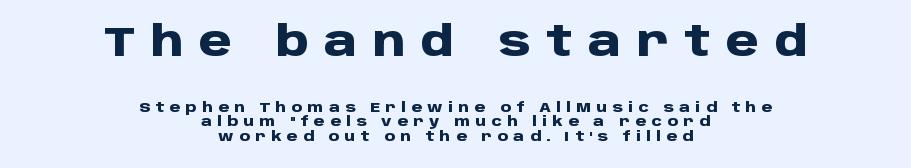
Q: Is the text bold? A: Yes.
Q: Is the text italic (slanted)? A: No, it is upright.
Q: Is the typeface a serif or a sans-serif typeface? A: Sans-serif.
Q: Is the text underlined? A: No.
Q: How is the paragraph aligned? A: Centered.
Q: Is the spacing between letters normal or unusually wide? A: Unusually wide.
Q: Is the spacing between lines tight, normal or loose? A: Tight.
Q: Which block of text is set in a larger size, the first (top) or the second (bottom)? A: The first (top) one.
Q: Width (condensed, normal, or wide)? A: Normal.
Q: Stroke contrast? A: Low.
Q: x-height? A: Large.
Q: Monospaced? A: No.
